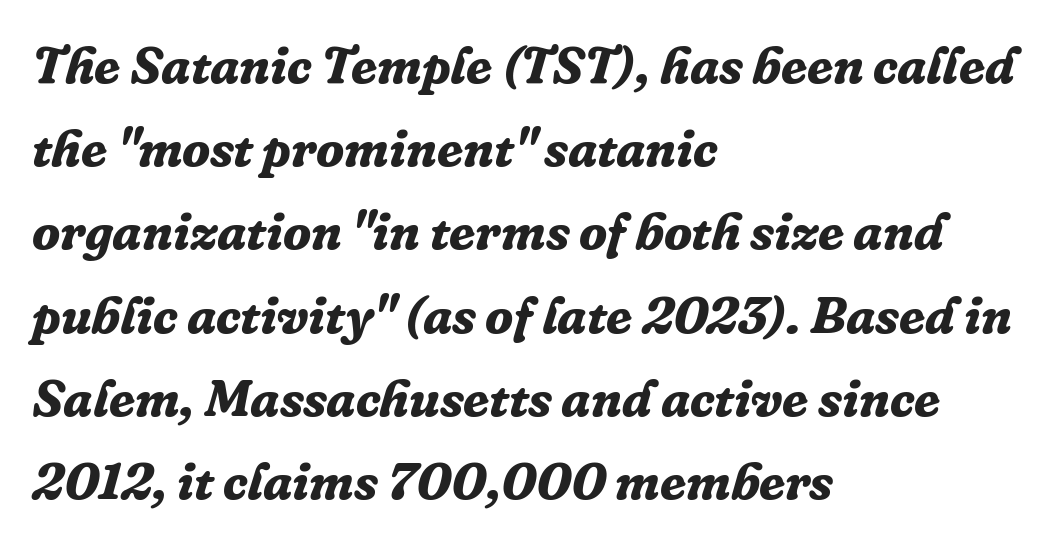
Q: Is the text bold? A: Yes.
Q: Is the text italic (slanted)? A: Yes, it leans right by about 16 degrees.
Q: Is the typeface a serif or a sans-serif typeface? A: Serif.
Q: Is the text underlined? A: No.
Q: How is the paragraph aligned? A: Left-aligned.
Q: Is the spacing between letters normal or unusually wide? A: Normal.
Q: Is the spacing between lines tight, normal or loose? A: Normal.
Q: Width (condensed, normal, or wide)? A: Normal.
Q: Stroke contrast? A: Low.
Q: x-height? A: Medium.
Q: Monospaced? A: No.
